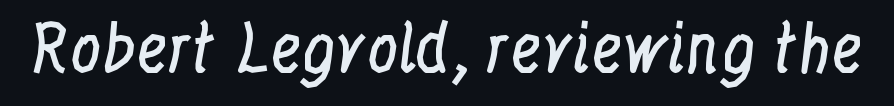
{"serif": "yes", "bold": "no", "weight": "regular", "width": "condensed", "stroke_contrast": "low", "x_height": "medium", "monospaced": "no", "underline": "no", "letter_spacing": "normal", "letter_spacing_em": 0.0, "glyph_px": 63}
